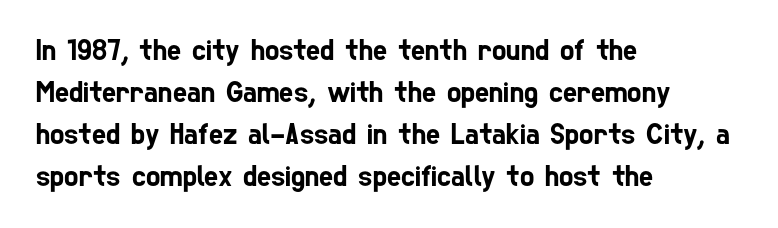
In terms of letterform style, serifs are entirely absent. In CSS terms this would be text-align: left. Regarding leading, the lines here are spaced in the standard way. Each letter keeps its own natural width here, so spacing adapts to shape.
